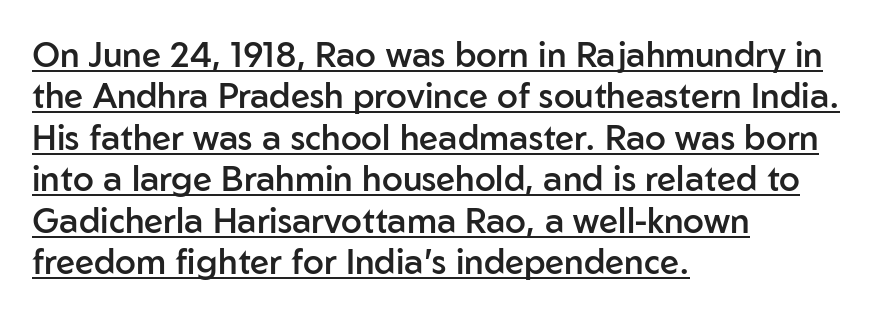
{"serif": "no", "italic": "no", "bold": "semi", "weight": "semibold", "width": "normal", "stroke_contrast": "low", "x_height": "medium", "monospaced": "no", "underline": "yes", "align": "left", "line_spacing_ratio": 1.22, "letter_spacing": "normal", "letter_spacing_em": 0.0, "glyph_px": 34}
